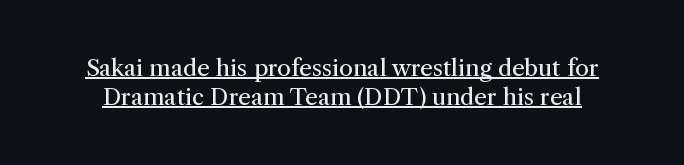
Q: Is the text bold? A: No.
Q: Is the text italic (slanted)? A: No, it is upright.
Q: Is the text underlined? A: Yes.
Q: Is the spacing between letters normal or unusually wide? A: Normal.
Q: Is the spacing between lines tight, normal or loose? A: Normal.
